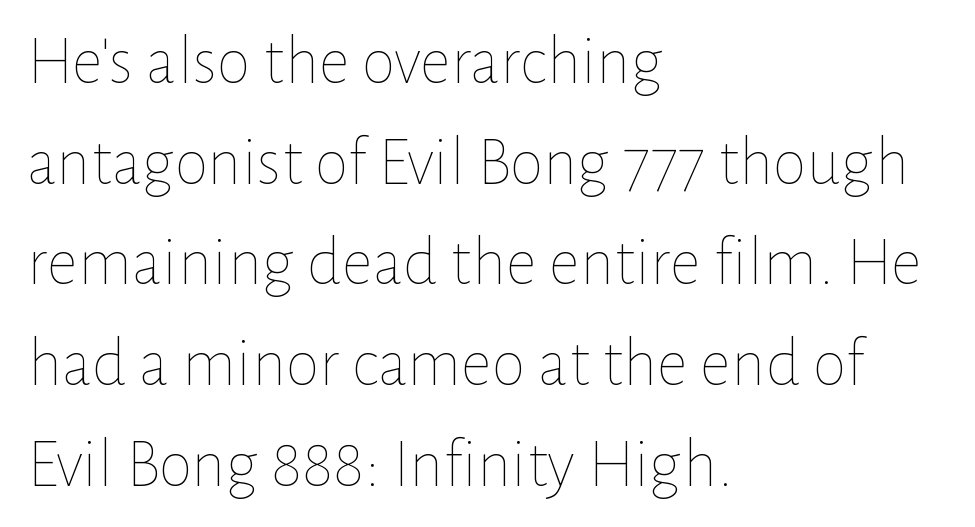
Q: Is the text bold? A: No.
Q: Is the text italic (slanted)? A: No, it is upright.
Q: Is the text underlined? A: No.
Q: How is the paragraph aligned? A: Left-aligned.
Q: Is the spacing between letters normal or unusually wide? A: Normal.
Q: Is the spacing between lines tight, normal or loose? A: Normal.
Q: Width (condensed, normal, or wide)? A: Normal.
Q: Stroke contrast? A: Low.
Q: x-height? A: Medium.
Q: Monospaced? A: No.
